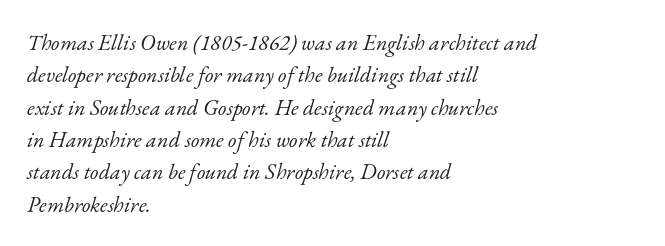
Q: Is the text bold? A: No.
Q: Is the text italic (slanted)? A: Yes, it leans right by about 17 degrees.
Q: Is the text underlined? A: No.
Q: How is the paragraph aligned? A: Left-aligned.
Q: Is the spacing between letters normal or unusually wide? A: Normal.
Q: Is the spacing between lines tight, normal or loose? A: Normal.
